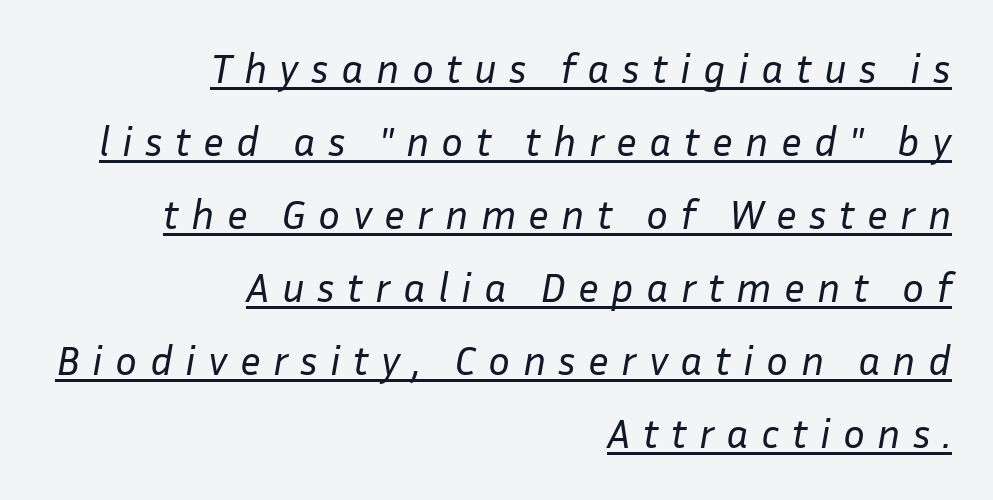
Emphasis is given by a line drawn under the lettering. Observe the wide spacing: letters keep a clear distance from each other. When letters slant like this, we call the style italic. A light-to-regular cut is what we see here.
